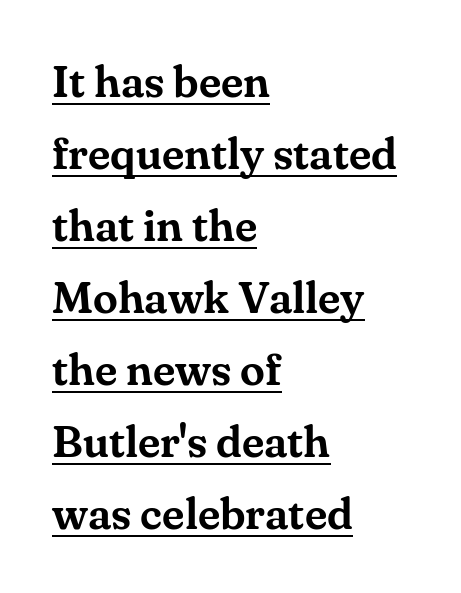
Q: Is the text italic (slanted)? A: No, it is upright.
Q: Is the typeface a serif or a sans-serif typeface? A: Serif.
Q: Is the text underlined? A: Yes.
Q: How is the paragraph aligned? A: Left-aligned.
Q: Is the spacing between letters normal or unusually wide? A: Normal.
Q: Is the spacing between lines tight, normal or loose? A: Normal.
Q: Width (condensed, normal, or wide)? A: Normal.
Q: Stroke contrast? A: Medium.
Q: x-height? A: Small.
Q: Monospaced? A: No.
